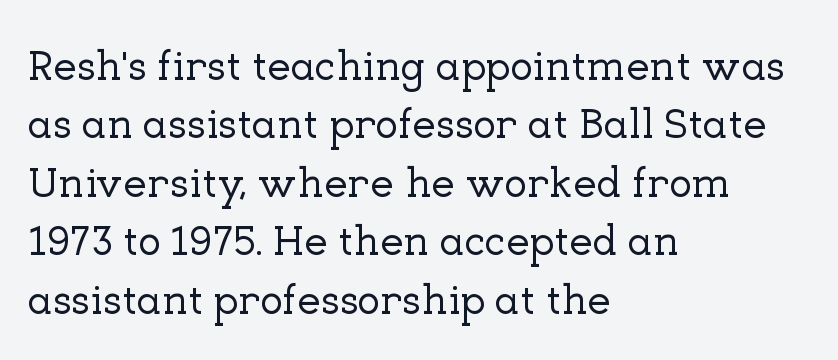
The image shows 42 px serif type, upright; set left-aligned, normal line spacing (1.39x), normal letter spacing, not underlined; low stroke contrast and a medium x-height.
